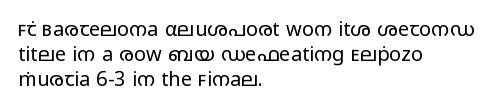
The image shows 20 px text type, upright; set left-aligned, normal line spacing (1.25x), normal letter spacing, not underlined.
